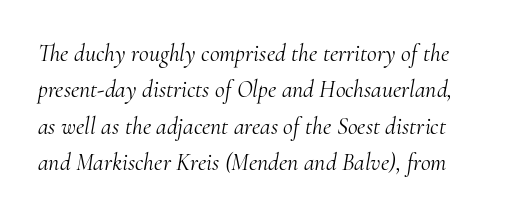
There is no visible air inserted between adjacent glyphs. Tall strokes in this sample are angled rather than plumb. Leading: standard. The cut favours lightness, reaching ordinary text weight at its darkest. Honestly, there is no underline to notice here at all.
